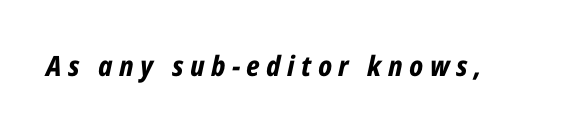
The image shows 28 px bold, condensed type, italic (leaning right); set unusually wide letter spacing (+0.23 em), not underlined; low stroke contrast and a medium x-height.
